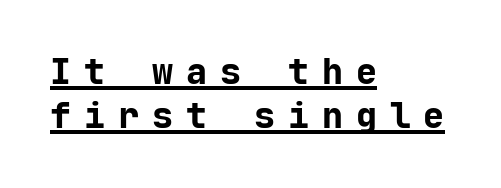
The image shows 35 px bold sans-serif type, upright, monospaced; set left-aligned, normal line spacing (1.25x), unusually wide letter spacing (+0.37 em), underlined; low stroke contrast and a medium x-height.
